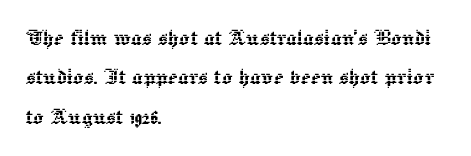
This rendering features lettering with no underline. Every row of glyphs begins at an identical x-position on the left. The leading is moderate, giving the passage an even texture. When letters stand straight like this, we call the style roman or upright.
